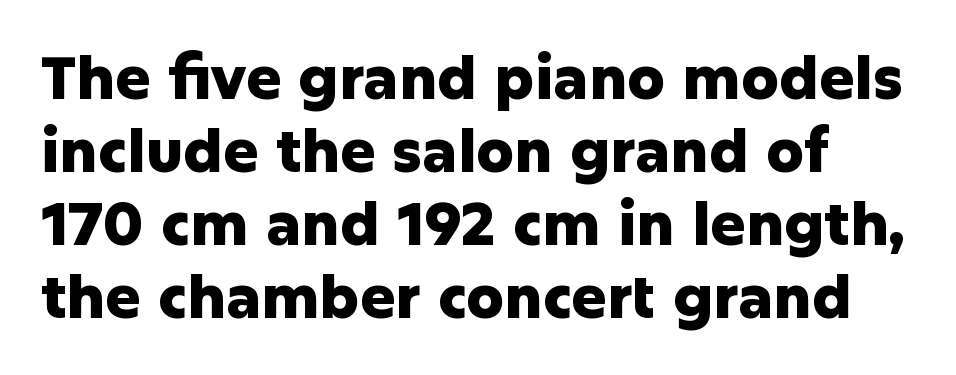
{"serif": "no", "italic": "no", "bold": "yes", "weight": "heavy", "width": "normal", "stroke_contrast": "low", "x_height": "medium", "monospaced": "no", "underline": "no", "line_spacing_ratio": 1.24, "letter_spacing": "normal", "letter_spacing_em": 0.0, "glyph_px": 59}
